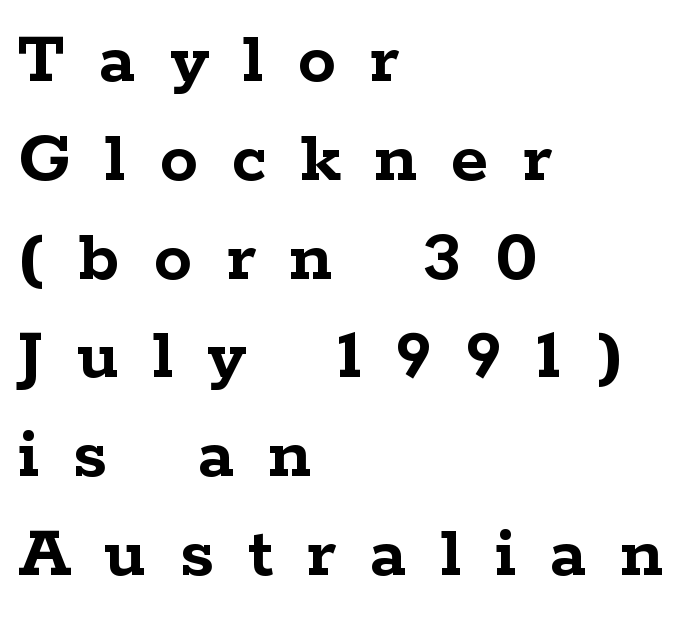
Q: Is the text bold? A: Yes.
Q: Is the text italic (slanted)? A: No, it is upright.
Q: Is the typeface a serif or a sans-serif typeface? A: Serif.
Q: Is the text underlined? A: No.
Q: How is the paragraph aligned? A: Left-aligned.
Q: Is the spacing between letters normal or unusually wide? A: Unusually wide.
Q: Is the spacing between lines tight, normal or loose? A: Normal.
Q: Width (condensed, normal, or wide)? A: Wide.
Q: Stroke contrast? A: Low.
Q: x-height? A: Medium.
Q: Monospaced? A: No.
